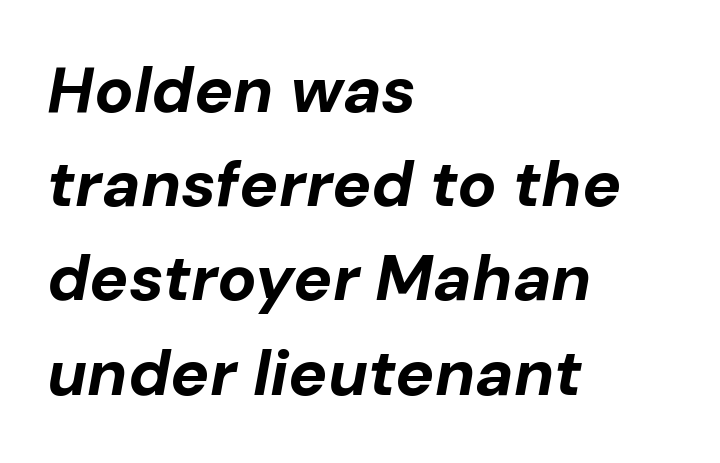
Q: Is the text bold? A: Yes.
Q: Is the text italic (slanted)? A: Yes, it leans right by about 10 degrees.
Q: Is the text underlined? A: No.
Q: How is the paragraph aligned? A: Left-aligned.
Q: Is the spacing between letters normal or unusually wide? A: Normal.
Q: Is the spacing between lines tight, normal or loose? A: Normal.
Q: Width (condensed, normal, or wide)? A: Normal.
Q: Stroke contrast? A: Low.
Q: x-height? A: Medium.
Q: Monospaced? A: No.
